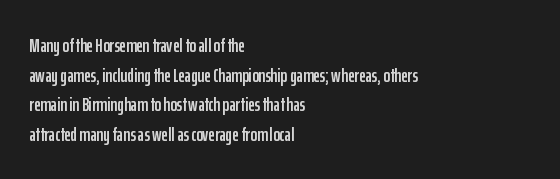
Q: Is the text italic (slanted)? A: No, it is upright.
Q: Is the text underlined? A: No.
Q: How is the paragraph aligned? A: Left-aligned.
Q: Is the spacing between letters normal or unusually wide? A: Normal.
Q: Is the spacing between lines tight, normal or loose? A: Normal.
